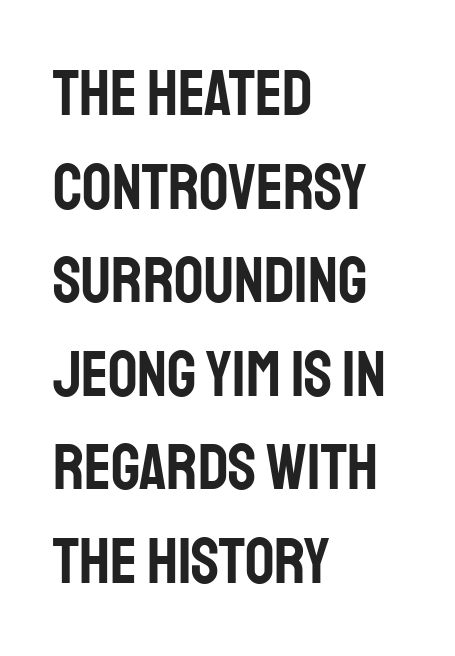
The lettering holds an erect, upright posture throughout. Varying glyph widths throughout — classic text-font behaviour. Default kerning and tracking; the words read as compact shapes. Horizontally, the lines are justified to the leading edge only. Type without underlining.
